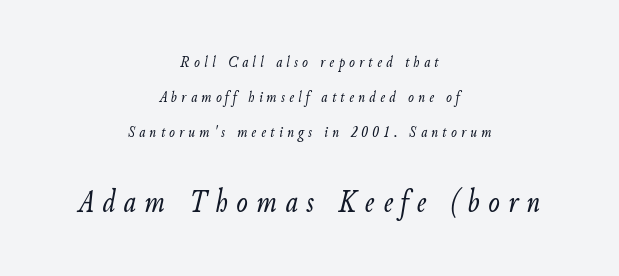
Notice how the stems are inclined rather than vertical — that's the hallmark of italics. A typesetter would call this proportional, since set widths differ per character. The typesetting does not lean heavy: it is not bold. Does the copy run flush right? No — it is centered line by line. Bare-footed words on every line. The letters in the lower block stand taller than those in the block above.
